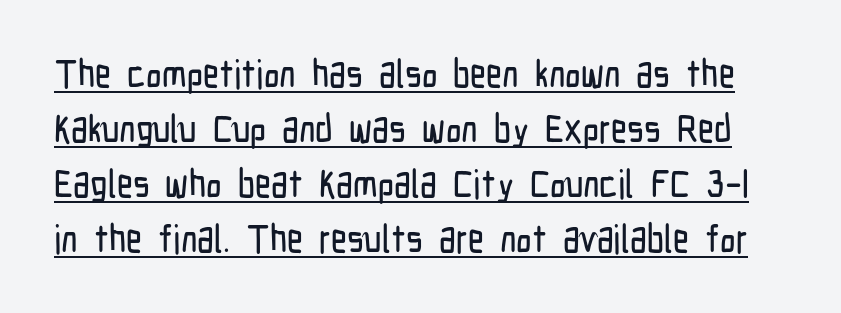
Do the characters align in a grid? No, the font is proportional. You can see a thin bar hugging the bottom of the glyphs. The text was rendered using a sans face with plain stroke endings. The type sits square on the baseline with zero lean. Glyph-to-glyph distance matches everyday printed text.
